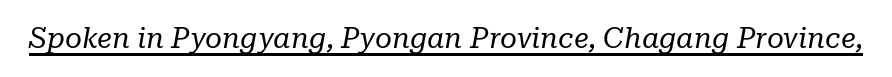
{"serif": "yes", "italic": "yes", "lean": "right", "slant_degrees": 10, "bold": "no", "weight": "regular", "width": "normal", "stroke_contrast": "low", "x_height": "medium", "monospaced": "no", "underline": "yes", "letter_spacing": "normal", "letter_spacing_em": 0.0, "glyph_px": 29}
